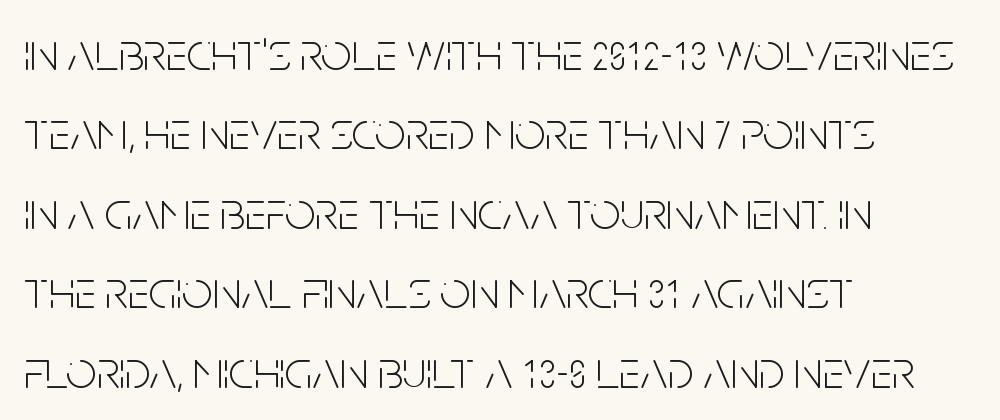
The image shows 54 px light, condensed sans-serif type, upright; set left-aligned, normal line spacing (1.47x), normal letter spacing, not underlined; low stroke contrast and a large x-height.
